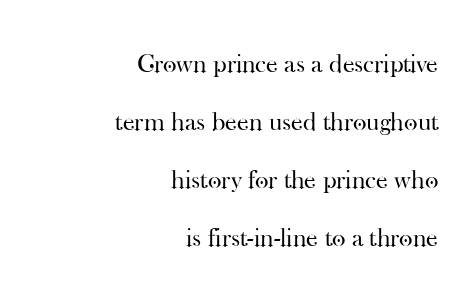
Q: Is the text bold? A: No.
Q: Is the text italic (slanted)? A: No, it is upright.
Q: Is the text underlined? A: No.
Q: How is the paragraph aligned? A: Right-aligned.
Q: Is the spacing between letters normal or unusually wide? A: Normal.
Q: Is the spacing between lines tight, normal or loose? A: Loose.
